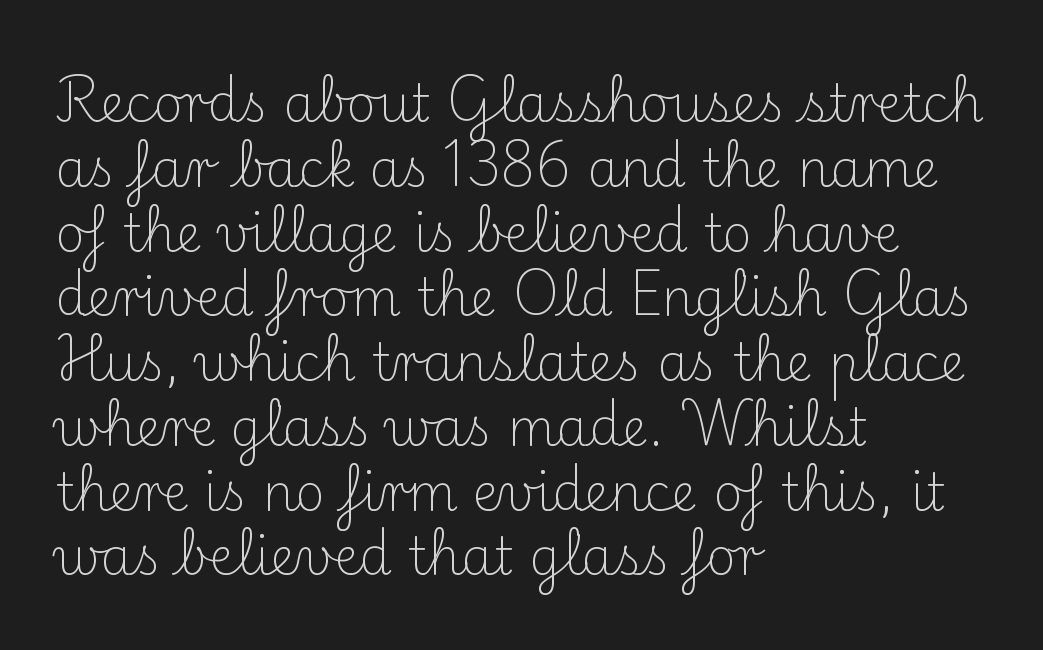
{"serif": "yes", "italic": "no", "bold": "no", "weight": "light", "width": "normal", "stroke_contrast": "medium", "x_height": "small", "monospaced": "no", "underline": "no", "align": "left", "line_spacing": "normal", "line_spacing_ratio": 1.27, "letter_spacing": "normal", "letter_spacing_em": 0.0, "glyph_px": 51}
